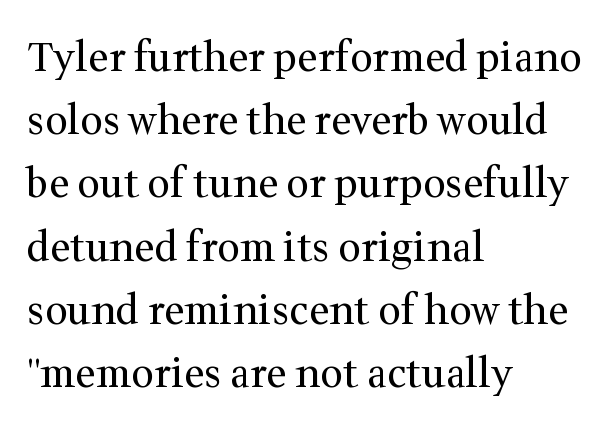
Q: Is the text bold? A: No.
Q: Is the text italic (slanted)? A: No, it is upright.
Q: Is the typeface a serif or a sans-serif typeface? A: Serif.
Q: Is the text underlined? A: No.
Q: How is the paragraph aligned? A: Left-aligned.
Q: Is the spacing between letters normal or unusually wide? A: Normal.
Q: Is the spacing between lines tight, normal or loose? A: Normal.
Q: Width (condensed, normal, or wide)? A: Normal.
Q: Stroke contrast? A: Medium.
Q: x-height? A: Medium.
Q: Monospaced? A: No.
